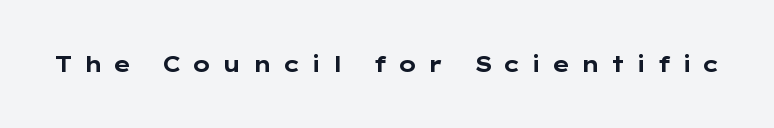
The image shows 22 px bold type, upright; set unusually wide letter spacing (+0.46 em), not underlined.
